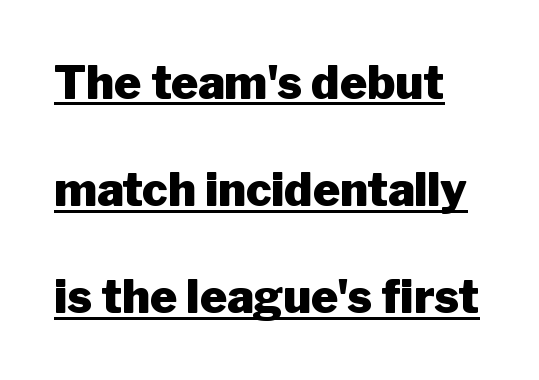
Q: Is the text bold? A: Yes.
Q: Is the text italic (slanted)? A: No, it is upright.
Q: Is the typeface a serif or a sans-serif typeface? A: Sans-serif.
Q: Is the text underlined? A: Yes.
Q: Is the spacing between letters normal or unusually wide? A: Normal.
Q: Is the spacing between lines tight, normal or loose? A: Loose.
Q: Width (condensed, normal, or wide)? A: Normal.
Q: Stroke contrast? A: Low.
Q: x-height? A: Medium.
Q: Monospaced? A: No.
